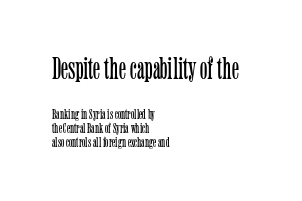
Tall strokes in this sample are plumb rather than angled. Regarding serifs, this sample has them. Each word holds together tightly as a unit, with standard inter-letter gaps. Is this a heavy cut? Hardly; it is regular or lighter. Any mark beneath the type? The region is blank. Which margin do the lines hug? The left one — the right edge is uneven.
